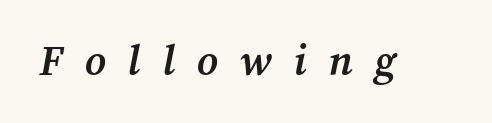
These lines are rendered in a variable-pitch font. The line texture is sparse and dotted thanks to wide tracking. Notice how thick the strokes are: this is what a full bold looks like. The glyphs are unaccompanied by any horizontal stroke below them.
